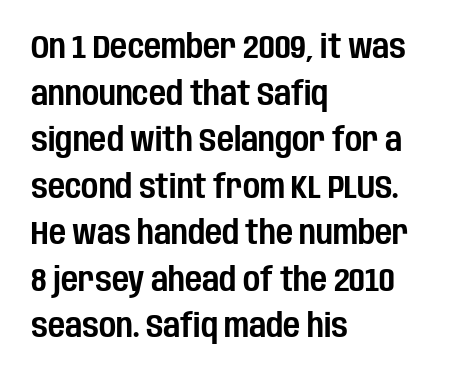
{"serif": "no", "italic": "no", "width": "condensed", "stroke_contrast": "low", "x_height": "large", "monospaced": "no", "underline": "no", "align": "left", "line_spacing": "normal", "line_spacing_ratio": 1.41, "letter_spacing": "normal", "letter_spacing_em": 0.0, "glyph_px": 33}
